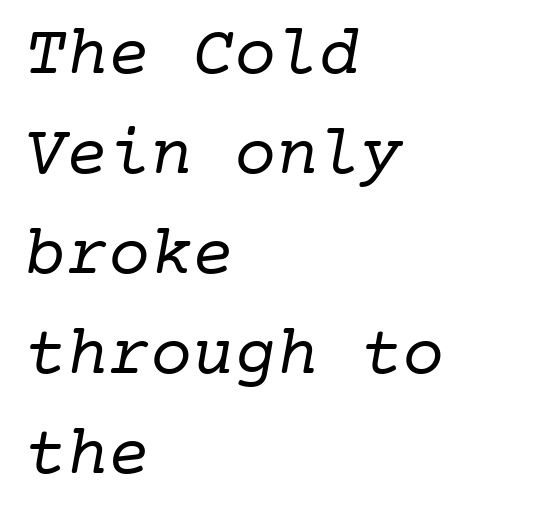
The image shows 70 px regular-weight serif type, monospaced; set left-aligned, normal line spacing (1.43x), normal letter spacing, not underlined; low stroke contrast and a medium x-height.
